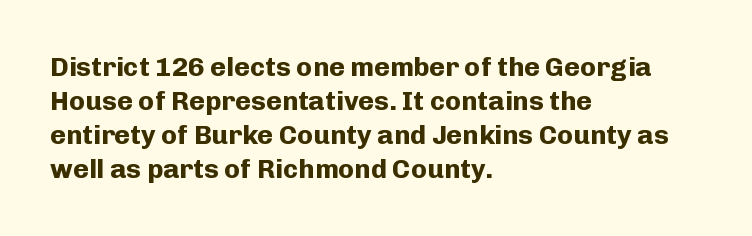
Does the weight exceed regular? Yes, all the way to bold. Short note: letters normally spaced. The space beneath each line is pristine and unruled. The typesetter chose a ragged-right arrangement here. Posture: vertical. The passage shown stacks its lines at a standard gap.
